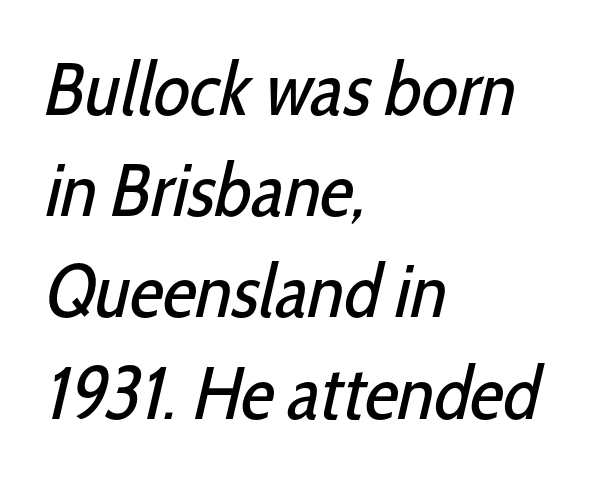
Q: Is the text bold? A: No.
Q: Is the typeface a serif or a sans-serif typeface? A: Sans-serif.
Q: Is the text underlined? A: No.
Q: How is the paragraph aligned? A: Left-aligned.
Q: Is the spacing between letters normal or unusually wide? A: Normal.
Q: Is the spacing between lines tight, normal or loose? A: Normal.
Q: Width (condensed, normal, or wide)? A: Condensed.
Q: Stroke contrast? A: Low.
Q: x-height? A: Medium.
Q: Monospaced? A: No.
